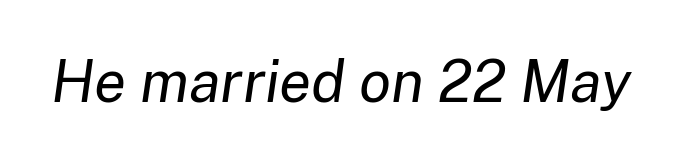
Q: Is the text bold? A: No.
Q: Is the text italic (slanted)? A: Yes, it leans right by about 8 degrees.
Q: Is the text underlined? A: No.
Q: Is the spacing between letters normal or unusually wide? A: Normal.
Q: Width (condensed, normal, or wide)? A: Normal.
Q: Stroke contrast? A: Low.
Q: x-height? A: Medium.
Q: Monospaced? A: No.
